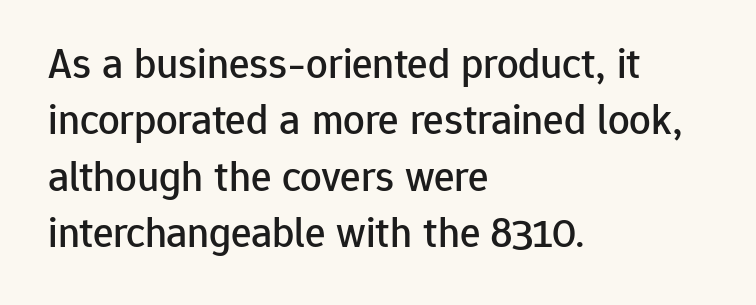
{"serif": "no", "italic": "no", "width": "normal", "stroke_contrast": "low", "x_height": "medium", "monospaced": "no", "underline": "no", "align": "left", "line_spacing": "normal", "line_spacing_ratio": 1.31, "letter_spacing": "normal", "letter_spacing_em": 0.0, "glyph_px": 43}
